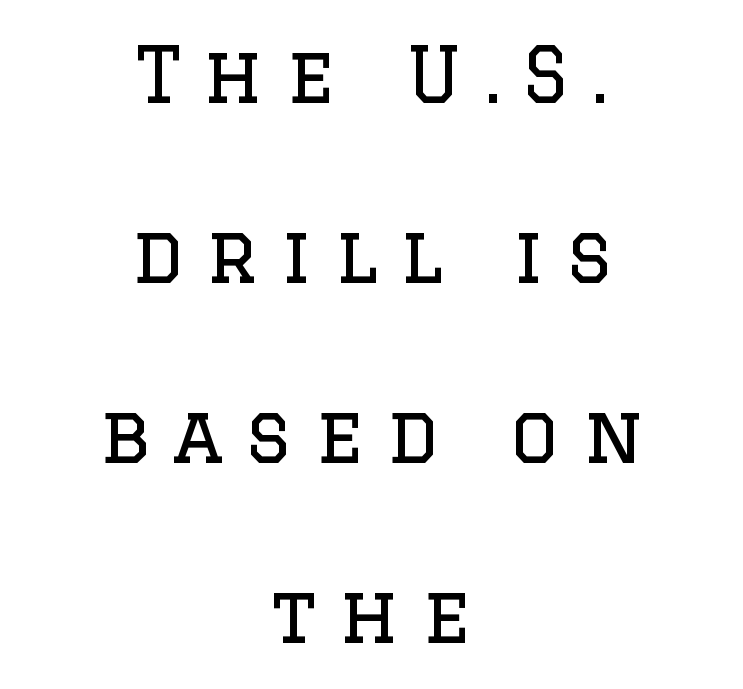
The image shows 76 px regular-weight serif type, upright; set centered, loose line spacing (2.37x), unusually wide letter spacing (+0.3 em), not underlined; low stroke contrast and a large x-height.
